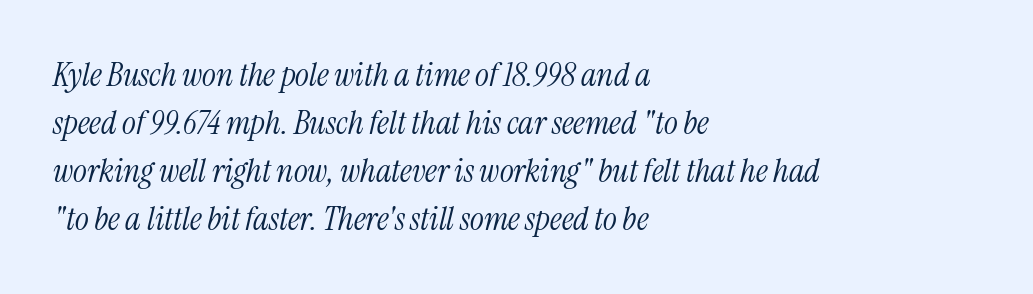
A student would call this left alignment; a typographer would say flush left, rag right. The area under the type is left untouched. Style check: oblique. Summary of weight: not heavy and not bold. The face used here is seriffed, in the tradition of book romans.
